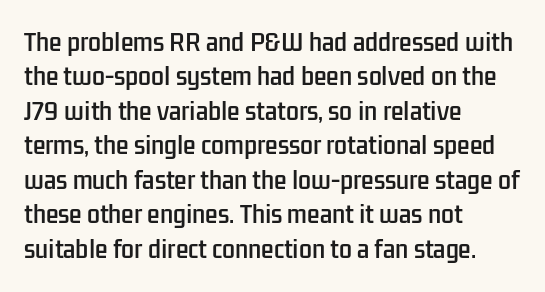
The specimen omits any rule beneath the text block's lines. The line-height multiplier appears to be the usual default. Posture: upright roman. The letters sit at their default tracking, neither squeezed nor spread.
